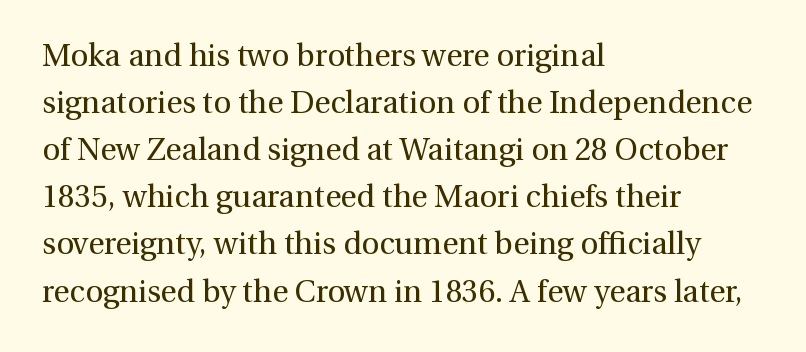
You could not count columns in this text — the font is proportionally spaced. The foot of each line stays bare and open. Notice how the stems are strictly vertical — no italics here. Stroke terminals: seriffed. Vertically, the passage feels balanced, rows spaced as you'd expect. This sample uses plain, unmodified letter spacing.
